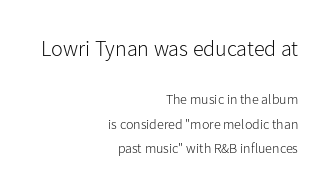
The image shows 22 px text type, upright; set right-aligned, line spacing 1.75x, normal letter spacing, not underlined; the first (top) block is 1.57x larger.
